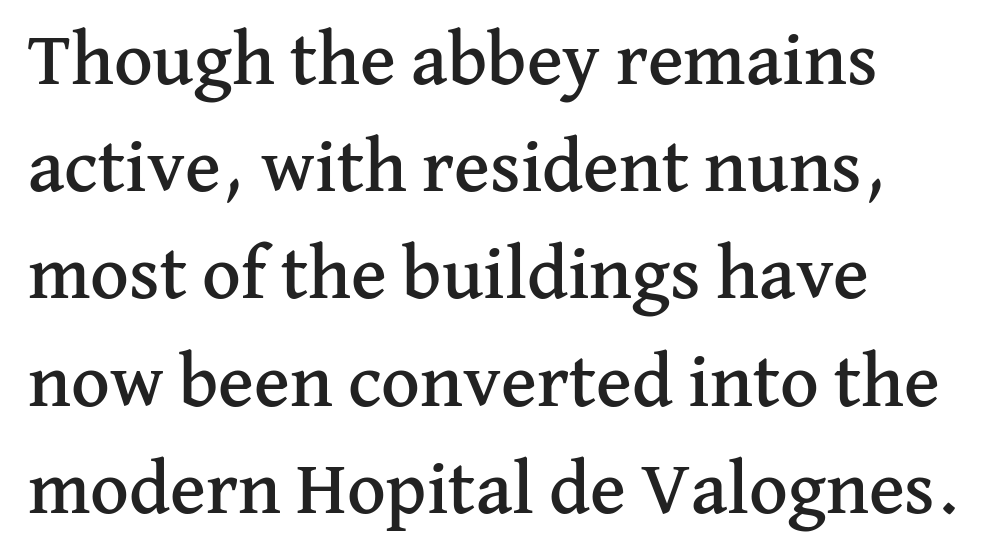
{"serif": "yes", "italic": "no", "width": "normal", "stroke_contrast": "medium", "x_height": "medium", "monospaced": "no", "underline": "no", "align": "left", "line_spacing": "normal", "line_spacing_ratio": 1.43, "letter_spacing": "normal", "letter_spacing_em": 0.0, "glyph_px": 75}
